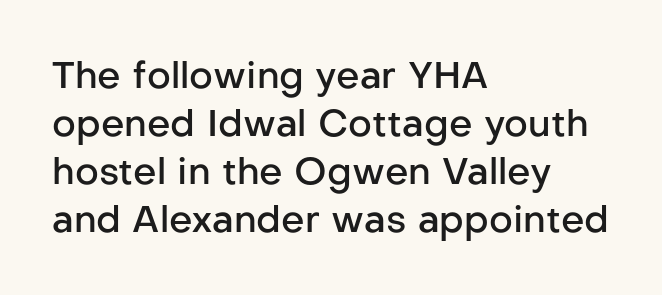
The image shows 37 px semibold sans-serif type, upright; set left-aligned, normal line spacing (1.3x), normal letter spacing, not underlined; low stroke contrast and a medium x-height.
